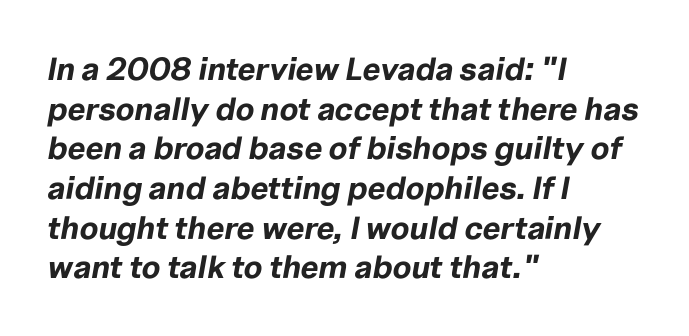
What weight is shown? A full bold with thick strokes. Here the designer chose a conventional face with non-uniform glyph widths. You could call the tracking neutral — neither tight nor loose. The space directly below the letters is spotless.
